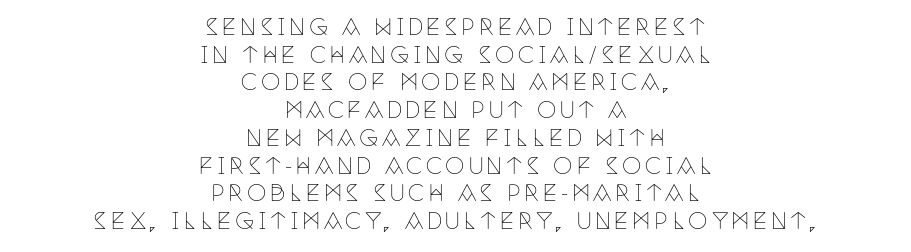
Q: Is the text bold? A: No.
Q: Is the text italic (slanted)? A: No, it is upright.
Q: Is the text underlined? A: No.
Q: How is the paragraph aligned? A: Centered.
Q: Is the spacing between lines tight, normal or loose? A: Normal.
